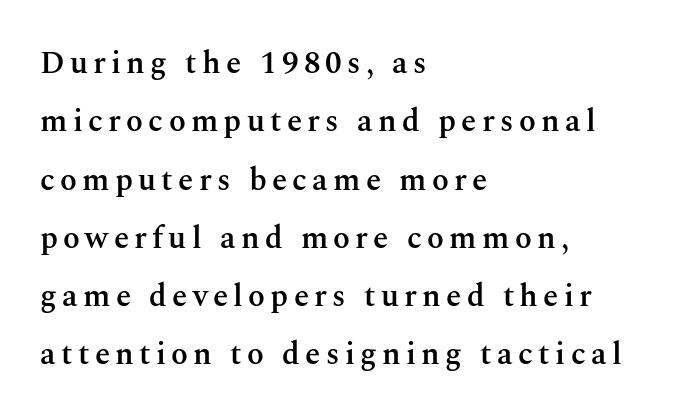
{"serif": "yes", "italic": "no", "bold": "semi", "weight": "semibold", "width": "normal", "stroke_contrast": "medium", "x_height": "medium", "monospaced": "no", "underline": "no", "align": "left", "line_spacing_ratio": 1.88, "glyph_px": 31}
